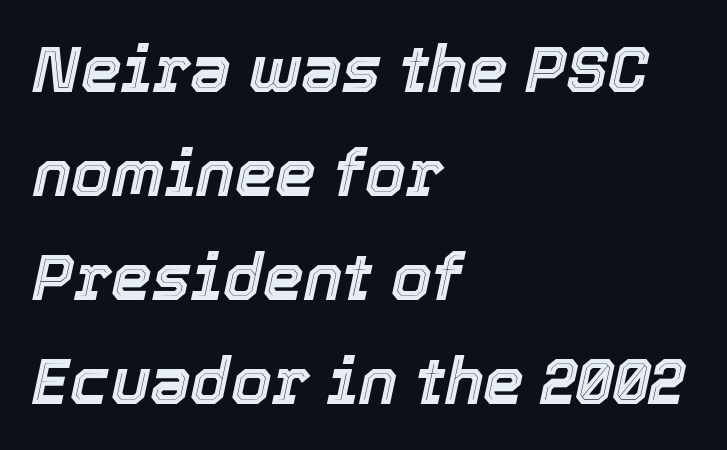
The image shows 65 px text type, italic (leaning right); set left-aligned, normal line spacing (1.6x), normal letter spacing, not underlined; a medium x-height.
